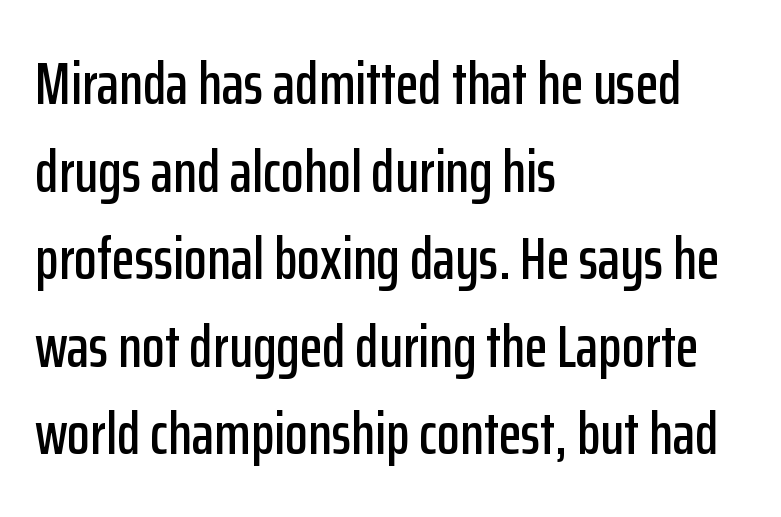
{"serif": "no", "italic": "no", "width": "condensed", "stroke_contrast": "low", "x_height": "medium", "monospaced": "no", "underline": "no", "align": "left", "line_spacing": "normal", "line_spacing_ratio": 1.46, "letter_spacing": "normal", "letter_spacing_em": 0.0, "glyph_px": 60}
